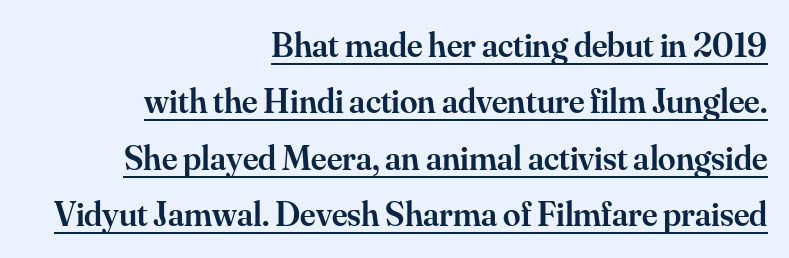
The image shows 35 px semibold serif type, upright; set right-aligned, normal line spacing (1.61x), normal letter spacing, underlined; medium stroke contrast and a small x-height.
